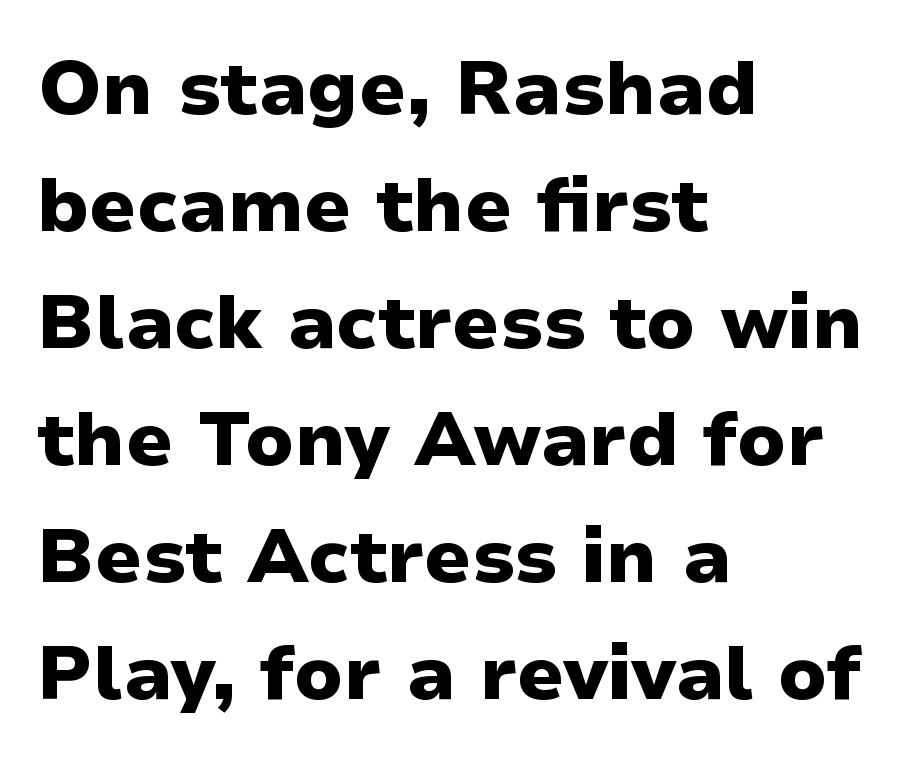
{"serif": "no", "italic": "no", "bold": "yes", "weight": "heavy", "width": "normal", "stroke_contrast": "low", "x_height": "medium", "monospaced": "no", "underline": "no", "align": "left", "line_spacing": "normal", "line_spacing_ratio": 1.54, "letter_spacing": "normal", "letter_spacing_em": 0.0, "glyph_px": 76}
